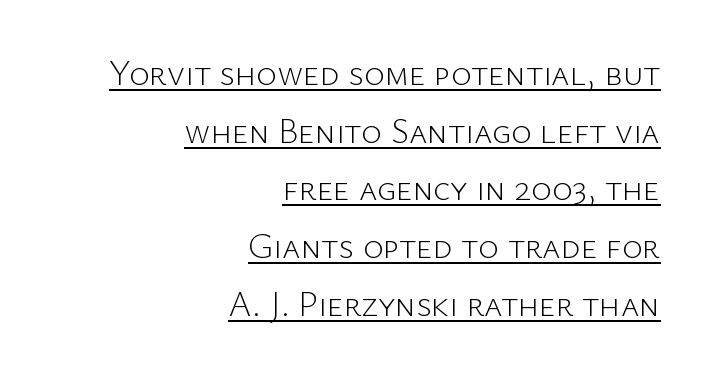
{"serif": "no", "italic": "no", "bold": "no", "weight": "light", "width": "normal", "stroke_contrast": "low", "x_height": "medium", "monospaced": "no", "underline": "yes", "align": "right", "line_spacing": "normal", "line_spacing_ratio": 1.65, "letter_spacing": "normal", "letter_spacing_em": 0.0, "glyph_px": 35}
